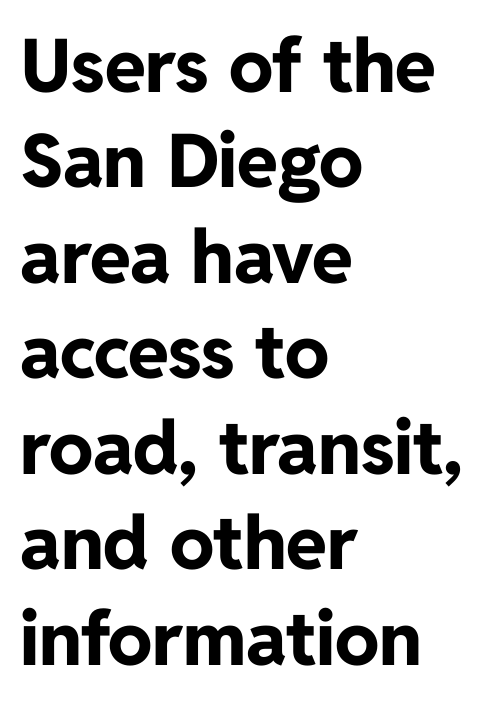
The characters display no serif detailing; their extremities are plain. Letters rest on an invisible, unmarked baseline. Reading down the block, your eye returns to a fixed left position each line. Students, this is bold: see how much ink each stroke carries. Italic: no, the glyphs are upright roman. The block of text has a typical density, with ordinary space between rows.
